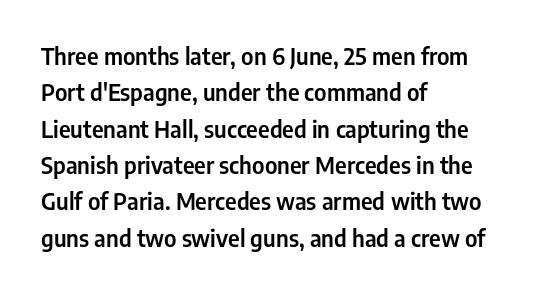
Q: Is the text italic (slanted)? A: No, it is upright.
Q: Is the text underlined? A: No.
Q: How is the paragraph aligned? A: Left-aligned.
Q: Is the spacing between letters normal or unusually wide? A: Normal.
Q: Is the spacing between lines tight, normal or loose? A: Normal.
